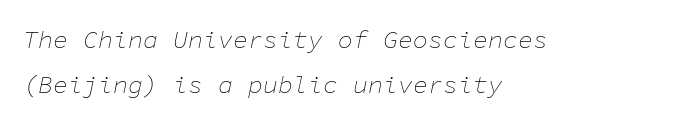
Q: Is the text bold? A: No.
Q: Is the text italic (slanted)? A: Yes, it leans right by about 11 degrees.
Q: Is the text underlined? A: No.
Q: How is the paragraph aligned? A: Left-aligned.
Q: Is the spacing between letters normal or unusually wide? A: Normal.
